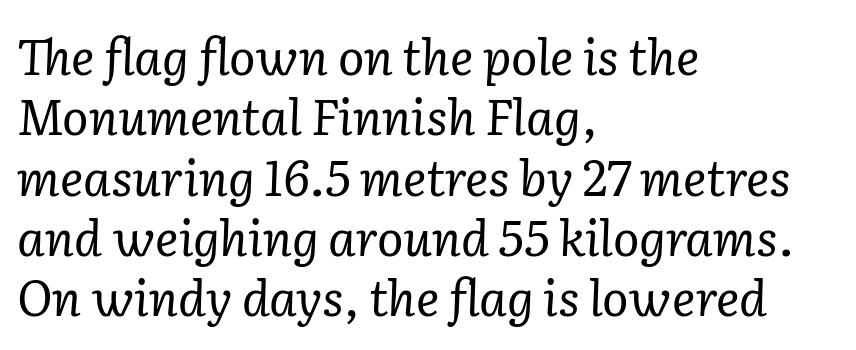
{"serif": "yes", "italic": "yes", "lean": "right", "slant_degrees": 2, "bold": "no", "weight": "regular", "width": "normal", "stroke_contrast": "low", "x_height": "medium", "monospaced": "no", "underline": "no", "align": "left", "line_spacing_ratio": 1.23, "letter_spacing": "normal", "letter_spacing_em": 0.0, "glyph_px": 49}
